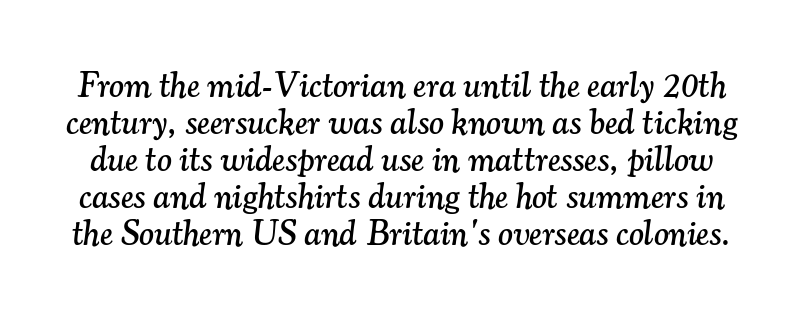
The image shows 35 px serif type, italic (leaning right); set tight line spacing (1.06x), normal letter spacing, not underlined; medium stroke contrast and a small x-height.
